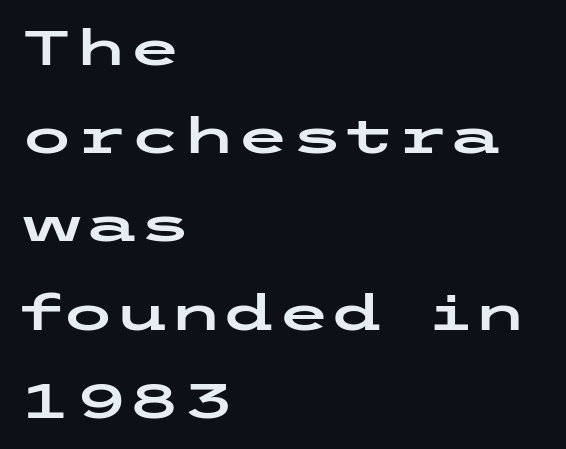
The image shows 49 px wide sans-serif type, upright; set left-aligned, line spacing 1.8x, normal letter spacing, not underlined; low stroke contrast and a medium x-height.
